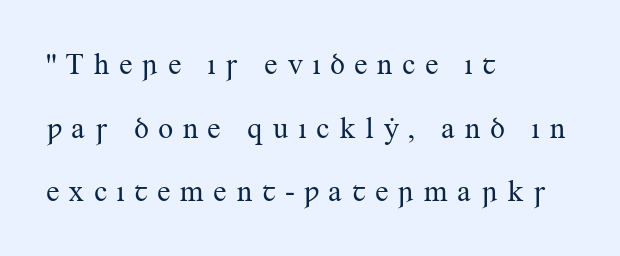
The image shows 30 px regular-weight serif type, upright; set left-aligned, loose line spacing (2.12x), unusually wide letter spacing (+0.29 em), not underlined; medium stroke contrast and a small x-height.
